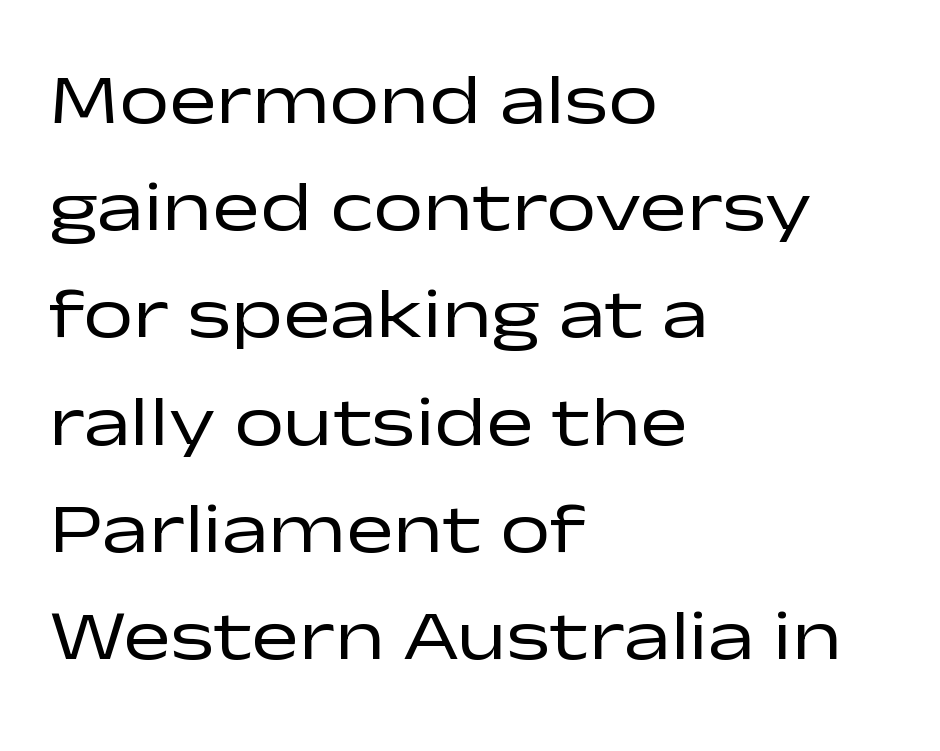
{"serif": "no", "italic": "no", "bold": "no", "weight": "regular", "width": "wide", "stroke_contrast": "low", "x_height": "medium", "monospaced": "no", "underline": "no", "align": "left", "line_spacing": "normal", "line_spacing_ratio": 1.51, "letter_spacing": "normal", "letter_spacing_em": 0.0, "glyph_px": 71}
